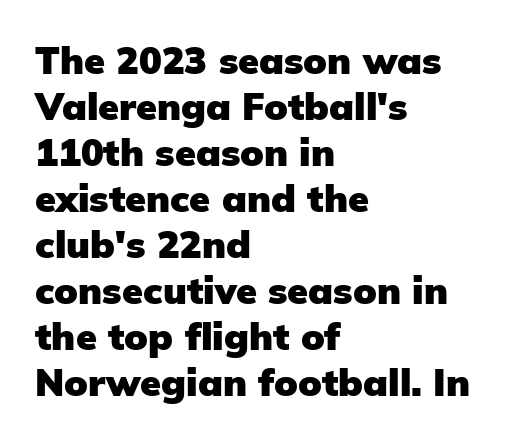
Q: Is the text bold? A: Yes.
Q: Is the text italic (slanted)? A: No, it is upright.
Q: Is the typeface a serif or a sans-serif typeface? A: Sans-serif.
Q: Is the text underlined? A: No.
Q: How is the paragraph aligned? A: Left-aligned.
Q: Is the spacing between letters normal or unusually wide? A: Normal.
Q: Width (condensed, normal, or wide)? A: Normal.
Q: Stroke contrast? A: Low.
Q: x-height? A: Medium.
Q: Monospaced? A: No.
